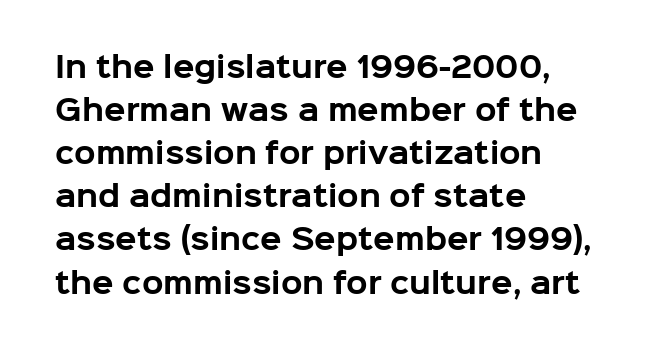
Each new line begins a customary step beneath the previous one. The rendering uses natural spacing where letterforms have individual widths. The axis of the letterforms is exactly vertical. The letters are bold, with thick, heavy strokes.
